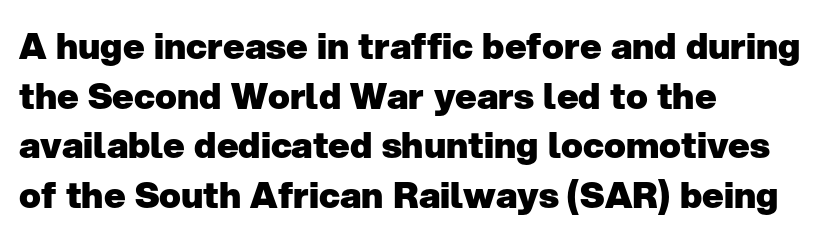
Serifs: no, the terminals of the letterforms are clean. The lines are quadded left. Stroke thickness is high; the sample reads as a true bold. One glance says typical: line gaps are just what's usual. Think of a printed novel: that variable character pitch is what you see here.
